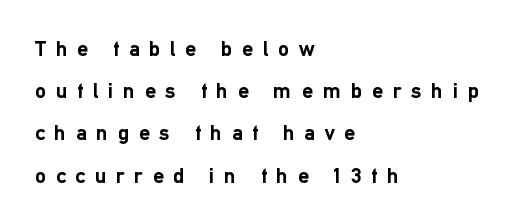
The tracking reads as deliberately expanded to a designer's eye. This sample uses an upright cut, with every glyph sitting square on the baseline. Short and long lines alike share a common starting point at left. Stroke thickness is high; the sample reads as a true bold.
